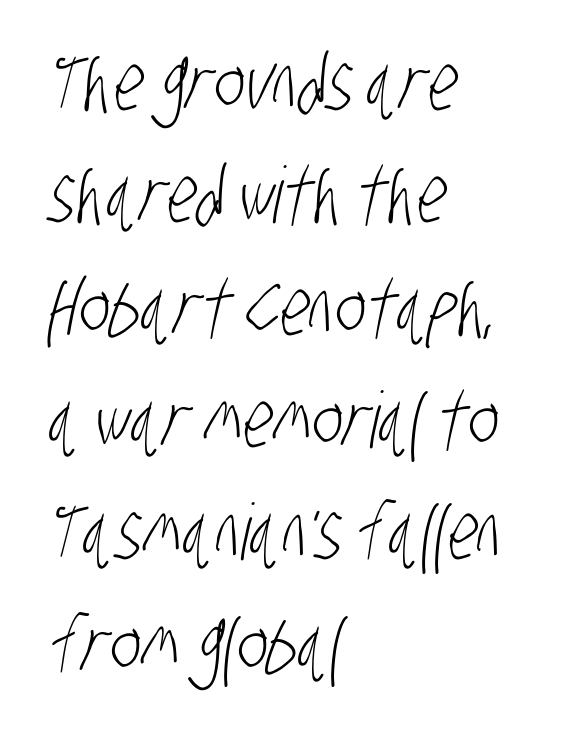
This sample uses a sans-serif face. Inter-character spacing is left at the font's built-in metrics. Underlining? Definitely not there. Reading down the block, your eye returns to a fixed left position each line. These lines are rendered in a variable-pitch font.
